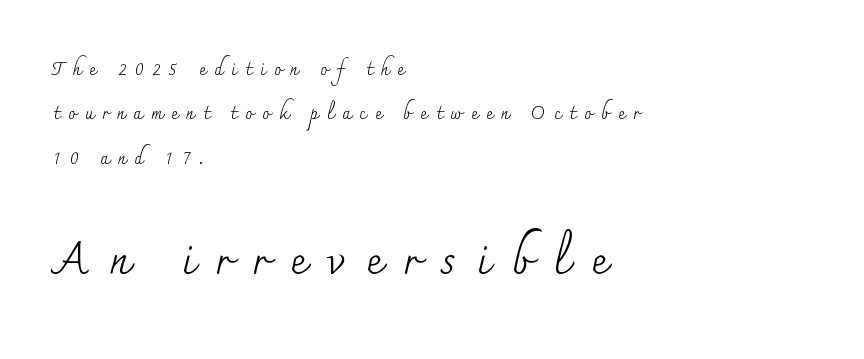
Between one letter and the next there's a generous, obvious gap. Type size steps up from the first block to the second. The baseline area is clear. Horizontal bands of white between lines are thick stripes.
